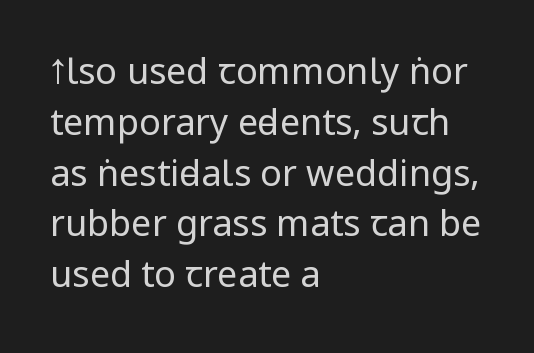
The image shows 36 px regular-weight, condensed sans-serif type, upright; set left-aligned, normal line spacing (1.41x), normal letter spacing, not underlined; low stroke contrast and a large x-height.
